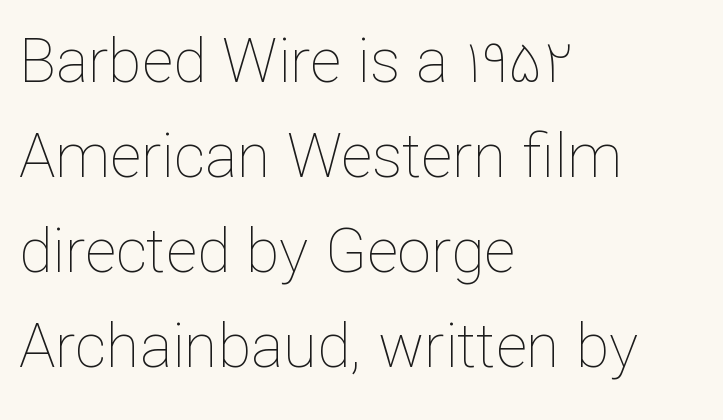
Character widths vary here, with narrow letters taking less room than wide ones. Caption: standard tracking, unaltered. In CSS terms this would be text-align: left. These glyphs show unthickened strokes, regular width or finer. Horizontal bands of white between lines are of average thickness.
